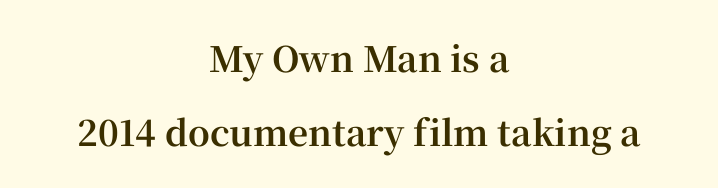
{"serif": "yes", "italic": "no", "bold": "yes", "weight": "bold", "width": "normal", "stroke_contrast": "high", "x_height": "medium", "monospaced": "no", "underline": "no", "align": "center", "line_spacing": "loose", "line_spacing_ratio": 2.11, "letter_spacing": "normal", "letter_spacing_em": 0.0, "glyph_px": 35}
